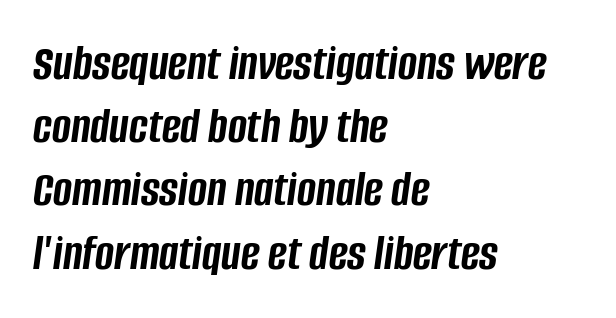
{"italic": "yes", "lean": "right", "slant_degrees": 8, "bold": "yes", "weight": "semibold", "width": "condensed", "stroke_contrast": "low", "x_height": "large", "monospaced": "no", "underline": "no", "align": "left", "line_spacing_ratio": 1.24, "letter_spacing": "normal", "letter_spacing_em": 0.0, "glyph_px": 51}
